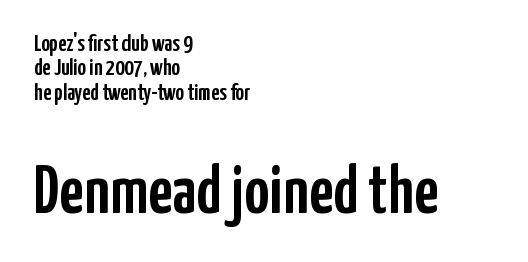
Q: Is the text italic (slanted)? A: No, it is upright.
Q: Is the typeface a serif or a sans-serif typeface? A: Sans-serif.
Q: Is the text underlined? A: No.
Q: How is the paragraph aligned? A: Left-aligned.
Q: Is the spacing between letters normal or unusually wide? A: Normal.
Q: Is the spacing between lines tight, normal or loose? A: Tight.
Q: Which block of text is set in a larger size, the first (top) or the second (bottom)? A: The second (bottom) one.
Q: Width (condensed, normal, or wide)? A: Condensed.
Q: Stroke contrast? A: Low.
Q: x-height? A: Medium.
Q: Monospaced? A: No.
